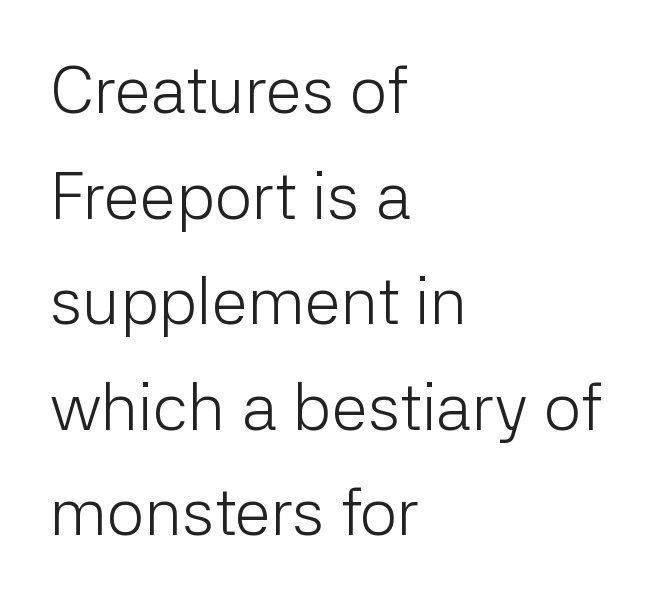
Q: Is the text bold? A: No.
Q: Is the text italic (slanted)? A: No, it is upright.
Q: Is the typeface a serif or a sans-serif typeface? A: Sans-serif.
Q: Is the text underlined? A: No.
Q: How is the paragraph aligned? A: Left-aligned.
Q: Is the spacing between letters normal or unusually wide? A: Normal.
Q: Is the spacing between lines tight, normal or loose? A: Normal.
Q: Width (condensed, normal, or wide)? A: Normal.
Q: Stroke contrast? A: Low.
Q: x-height? A: Medium.
Q: Monospaced? A: No.
